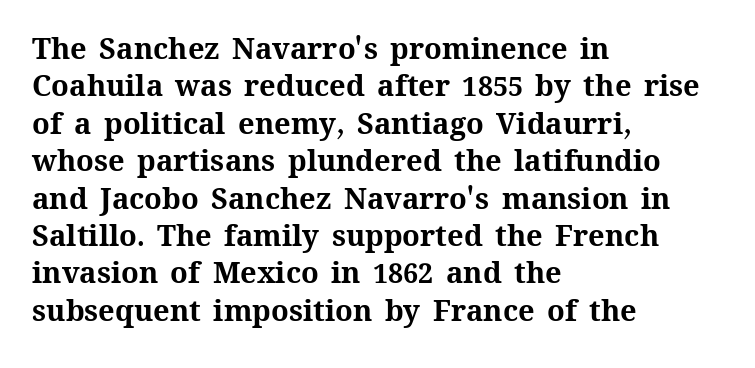
Is there any slant? The stems are plumb. Each line starts at the same left margin while the right side varies. Varying glyph widths throughout — classic text-font behaviour. Whoever set this chose a conventional vertical rhythm.
